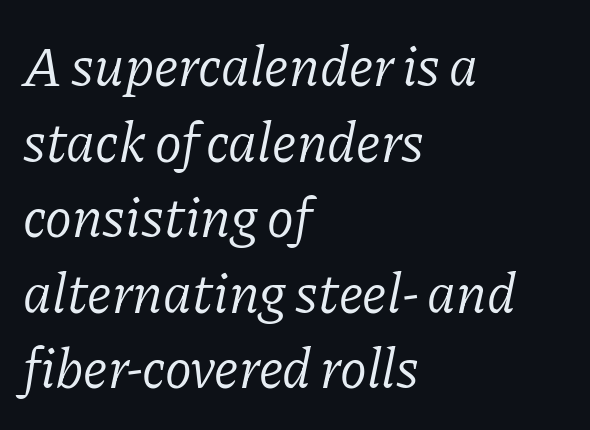
The text block is weighted toward the left margin, trailing off unevenly rightward. These lines keep a tight, regular rhythm from letter to letter. Varying glyph widths throughout — classic text-font behaviour. Think standard paragraph weight, or any step lighter than that.
